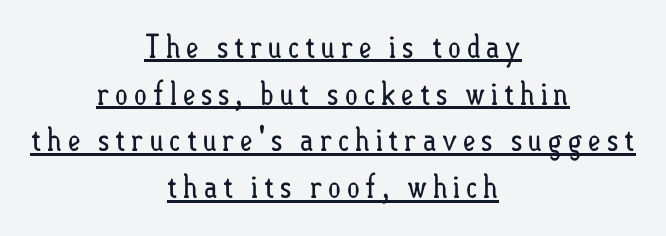
Q: Is the text bold? A: No.
Q: Is the text italic (slanted)? A: No, it is upright.
Q: Is the text underlined? A: Yes.
Q: How is the paragraph aligned? A: Centered.
Q: Is the spacing between lines tight, normal or loose? A: Normal.
Q: Width (condensed, normal, or wide)? A: Condensed.
Q: Stroke contrast? A: Low.
Q: x-height? A: Small.
Q: Monospaced? A: No.
